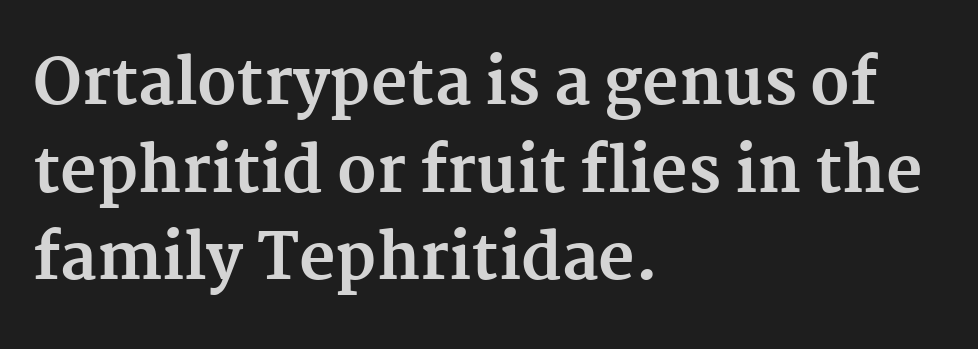
Q: Is the text bold? A: Yes.
Q: Is the text italic (slanted)? A: No, it is upright.
Q: Is the typeface a serif or a sans-serif typeface? A: Serif.
Q: Is the text underlined? A: No.
Q: How is the paragraph aligned? A: Left-aligned.
Q: Is the spacing between letters normal or unusually wide? A: Normal.
Q: Is the spacing between lines tight, normal or loose? A: Normal.
Q: Width (condensed, normal, or wide)? A: Normal.
Q: Stroke contrast? A: Medium.
Q: x-height? A: Medium.
Q: Monospaced? A: No.
